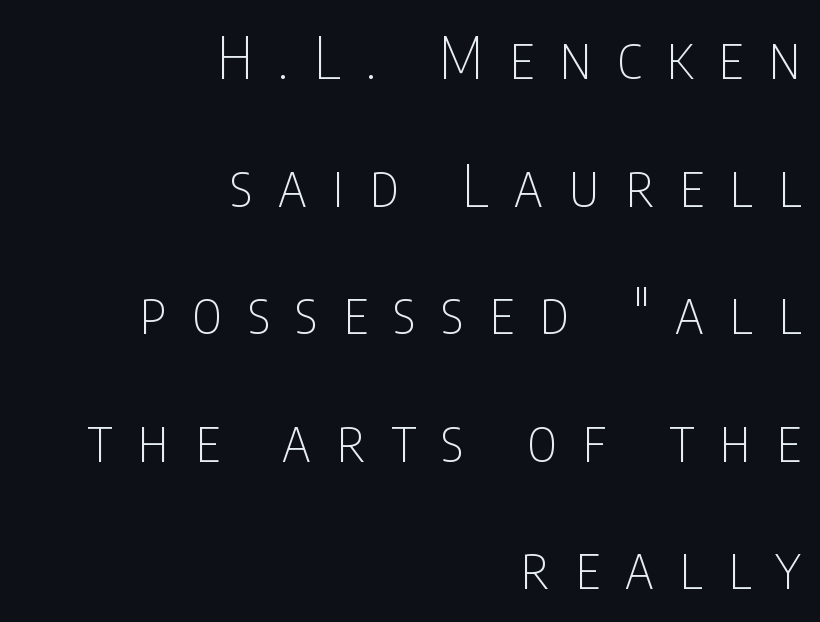
Glance below the letters and you will spot only blank space. Regarding leading, the lines here are spaced well apart. Stroke thickness stays within the range of a standard reading face or lighter. Reading down the block, your eye finds every line finishing at a fixed right position.
